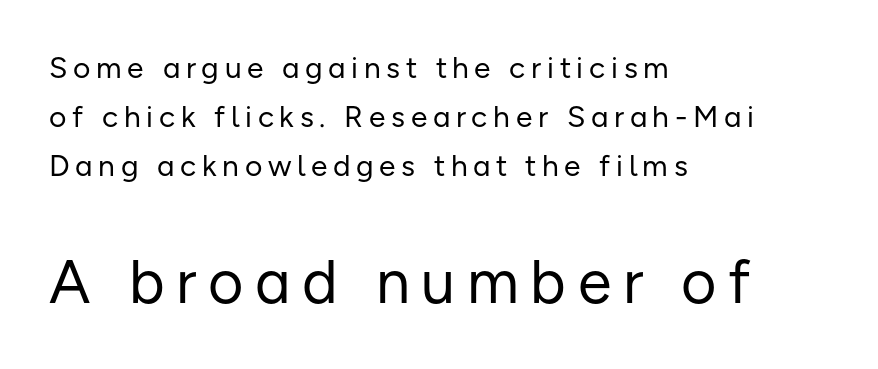
{"serif": "no", "italic": "no", "bold": "no", "weight": "regular", "width": "normal", "stroke_contrast": "low", "x_height": "medium", "monospaced": "no", "underline": "no", "align": "left", "line_spacing": "normal", "line_spacing_ratio": 1.64, "larger_block": "second", "size_ratio": 2.03, "glyph_px": 61}
